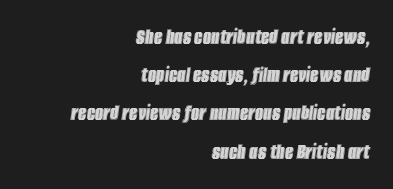
The image shows 23 px text type, italic (leaning right); set right-aligned, normal line spacing (1.66x), normal letter spacing, not underlined.
